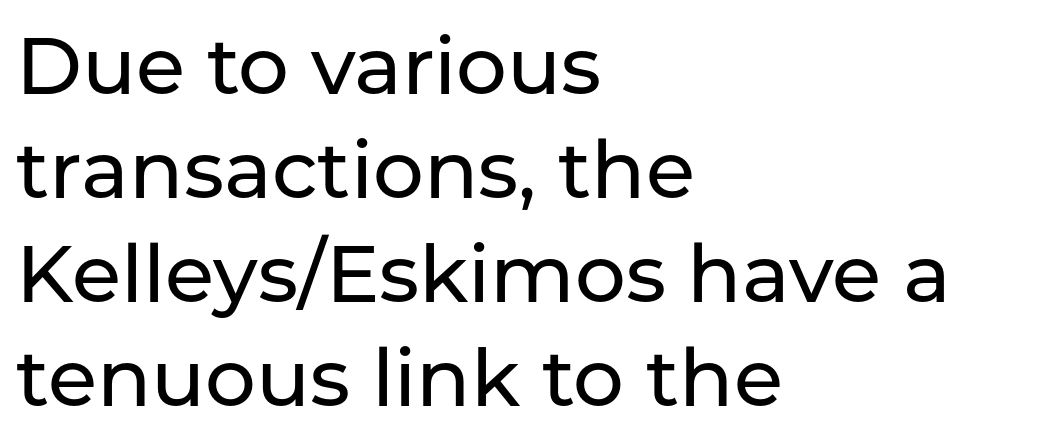
You can tell from the bare stems that sans-serif type was used. The compositor pushed each line to the left boundary. How are the letters spaced? Ordinarily, with no added tracking. The passage shown is not underscored anywhere. These lines are rendered in a variable-pitch font. The designer left line spacing at the default.
